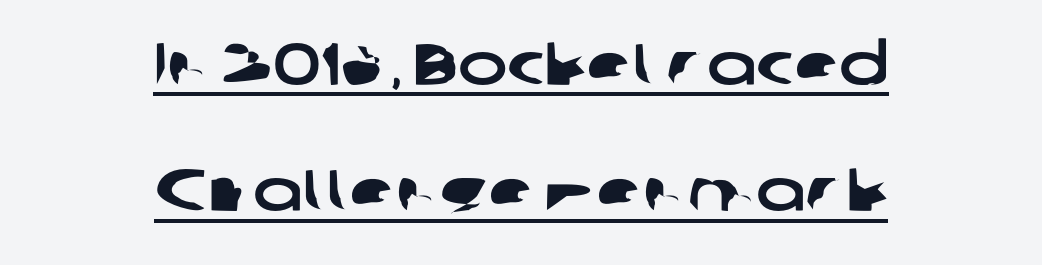
{"serif": "no", "width": "wide", "stroke_contrast": "low", "x_height": "medium", "monospaced": "no", "underline": "yes", "align": "center", "line_spacing": "loose", "line_spacing_ratio": 2.14, "letter_spacing": "normal", "letter_spacing_em": 0.0, "glyph_px": 59}
